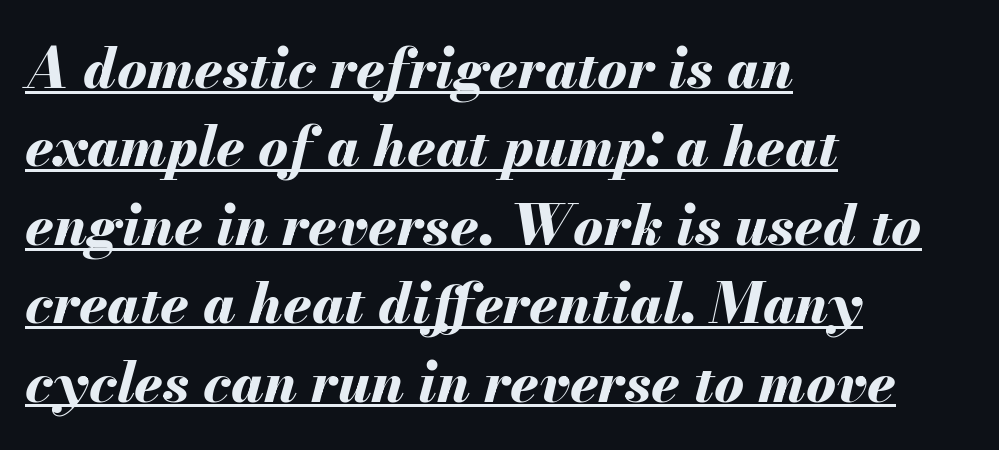
Q: Is the text bold? A: Yes.
Q: Is the text italic (slanted)? A: Yes, it leans right by about 13 degrees.
Q: Is the text underlined? A: Yes.
Q: How is the paragraph aligned? A: Left-aligned.
Q: Is the spacing between letters normal or unusually wide? A: Normal.
Q: Is the spacing between lines tight, normal or loose? A: Normal.
Q: Width (condensed, normal, or wide)? A: Normal.
Q: Stroke contrast? A: Medium.
Q: x-height? A: Small.
Q: Monospaced? A: No.
